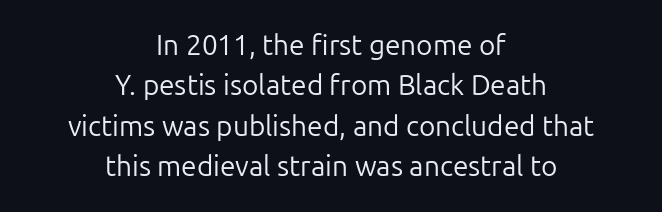
Q: Is the text bold? A: No.
Q: Is the text italic (slanted)? A: No, it is upright.
Q: Is the typeface a serif or a sans-serif typeface? A: Sans-serif.
Q: Is the text underlined? A: No.
Q: How is the paragraph aligned? A: Centered.
Q: Is the spacing between letters normal or unusually wide? A: Normal.
Q: Is the spacing between lines tight, normal or loose? A: Normal.
Q: Width (condensed, normal, or wide)? A: Normal.
Q: Stroke contrast? A: Low.
Q: x-height? A: Medium.
Q: Monospaced? A: No.
